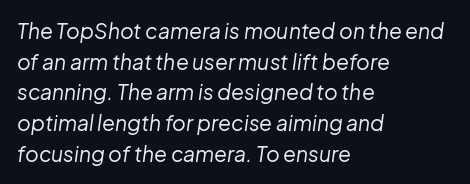
{"italic": "yes", "lean": "right", "slant_degrees": 8, "bold": "no", "underline": "no", "align": "left", "line_spacing": "normal", "line_spacing_ratio": 1.46, "letter_spacing": "normal", "letter_spacing_em": 0.0, "glyph_px": 21}
